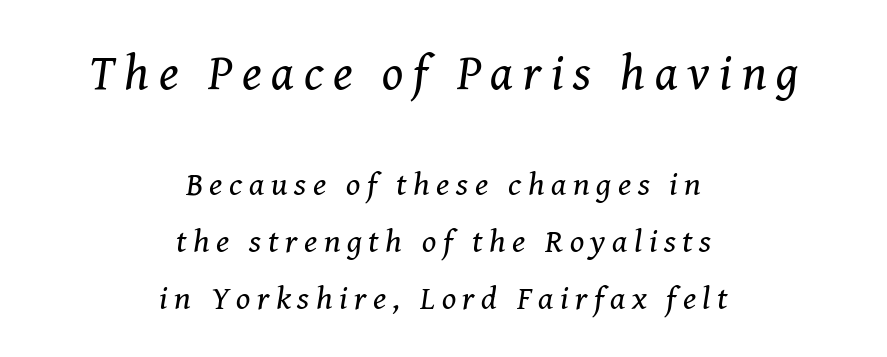
To sum up the face: it has serifs. The passage shown is typed in a proportional face where columns would drift. Between these two stacked blocks, the higher one wins on size. The rendering positions every line midway between the sides. Stems here are at most as thick as an everyday book face.
